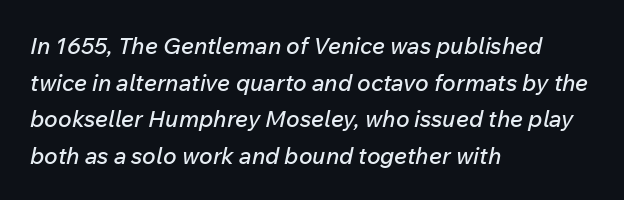
{"italic": "yes", "lean": "right", "slant_degrees": 12, "underline": "no", "align": "left", "line_spacing": "normal", "line_spacing_ratio": 1.59, "letter_spacing": "normal", "letter_spacing_em": 0.0, "glyph_px": 23}
